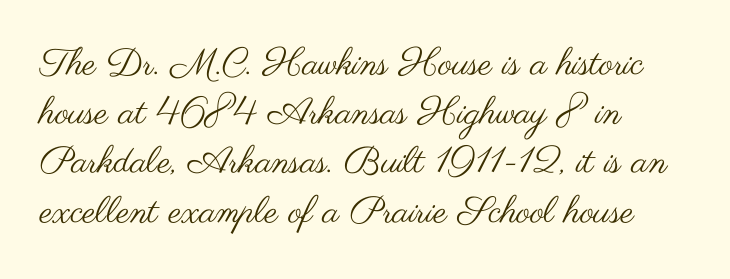
The rendering anchors every line to the left-hand side. Do the characters align in a grid? No, the font is proportional. How would I describe the line gaps? Plain and ordinary. Each letter's strokes conclude bluntly, with no projecting serifs. Characters follow at the spacing the type designer built in.
